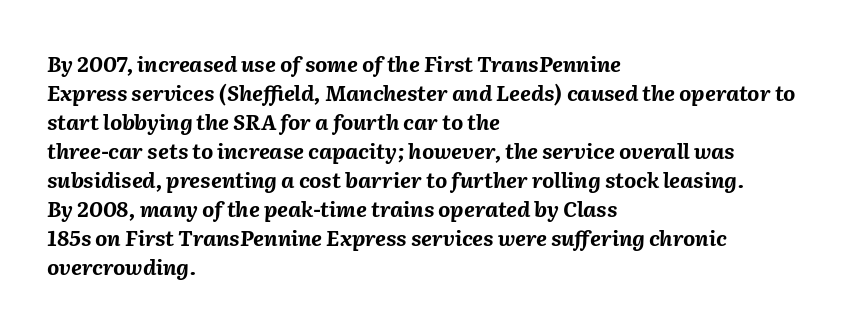
The image shows 21 px bold type, italic (leaning right); set left-aligned, normal line spacing (1.38x), normal letter spacing, not underlined.
